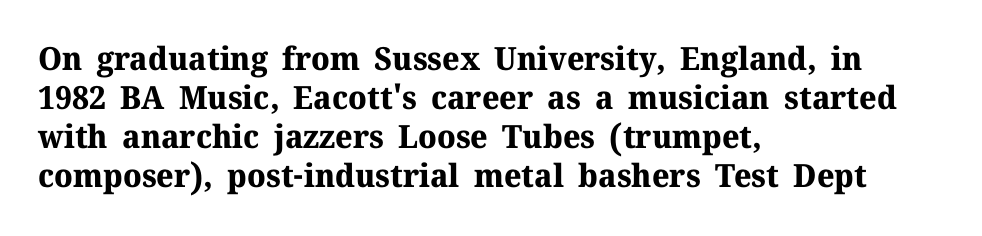
The image shows 32 px bold serif type, upright; set left-aligned, line spacing 1.22x, normal letter spacing, not underlined; medium stroke contrast and a medium x-height.
